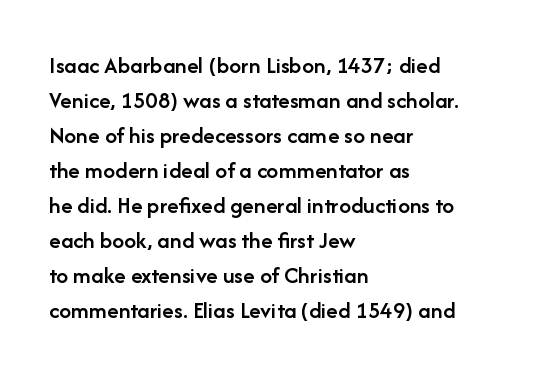
The image shows 24 px text type, upright; set left-aligned, normal line spacing (1.46x), normal letter spacing, not underlined.
